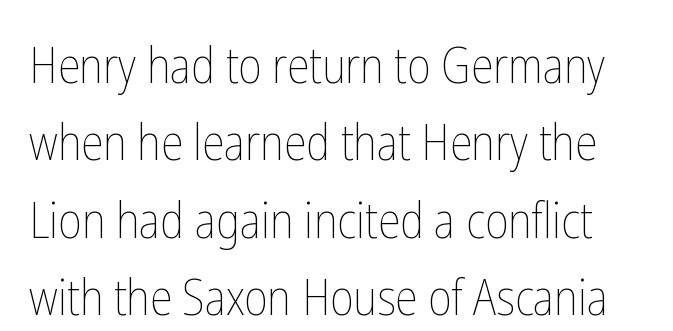
{"italic": "no", "bold": "no", "weight": "thin", "width": "condensed", "stroke_contrast": "low", "x_height": "medium", "monospaced": "no", "underline": "no", "line_spacing": "normal", "line_spacing_ratio": 1.55, "letter_spacing": "normal", "letter_spacing_em": 0.0, "glyph_px": 50}
